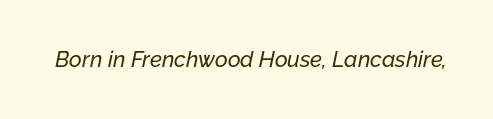
The image shows 22 px text type, italic (leaning right); set normal letter spacing, not underlined.
